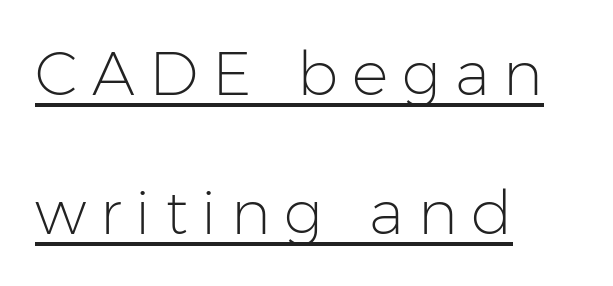
{"serif": "no", "italic": "no", "bold": "no", "weight": "light", "width": "normal", "stroke_contrast": "low", "x_height": "medium", "monospaced": "no", "underline": "yes", "align": "left", "line_spacing": "loose", "line_spacing_ratio": 2.28, "letter_spacing": "wide", "letter_spacing_em": 0.23, "glyph_px": 61}
